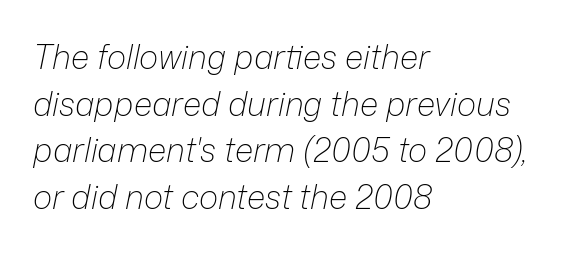
Does the leading feel generous? No, just average. Italic: yes, the glyphs are oblique. On a weight scale, this lands at 450 or below. The string is rendered with underlining switched off. Compared with a centered layout, this one pins lines to the left instead. Observe the ordinary spacing: letters are neighbours, not strangers.
